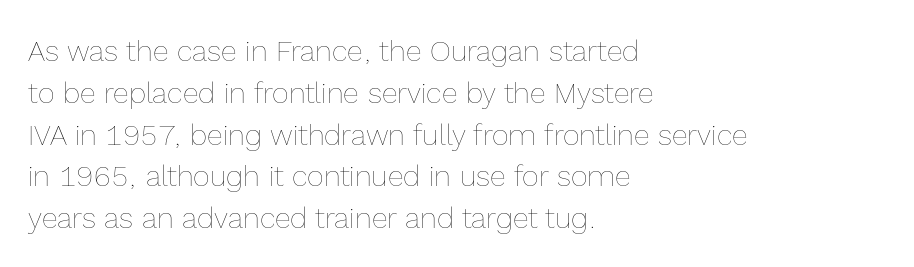
Q: Is the text bold? A: No.
Q: Is the text italic (slanted)? A: No, it is upright.
Q: Is the text underlined? A: No.
Q: How is the paragraph aligned? A: Left-aligned.
Q: Is the spacing between letters normal or unusually wide? A: Normal.
Q: Is the spacing between lines tight, normal or loose? A: Normal.
Q: Width (condensed, normal, or wide)? A: Normal.
Q: x-height? A: Medium.
Q: Monospaced? A: No.
